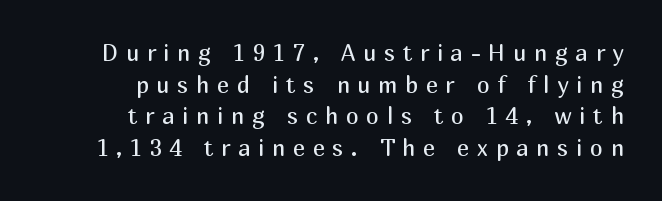
Q: Is the text bold? A: No.
Q: Is the text italic (slanted)? A: No, it is upright.
Q: Is the text underlined? A: No.
Q: How is the paragraph aligned? A: Right-aligned.
Q: Is the spacing between letters normal or unusually wide? A: Unusually wide.
Q: Is the spacing between lines tight, normal or loose? A: Normal.
